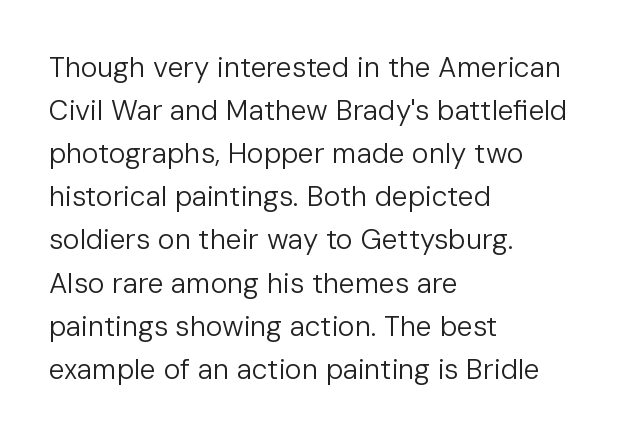
{"serif": "no", "italic": "no", "bold": "no", "weight": "regular", "width": "normal", "stroke_contrast": "low", "x_height": "medium", "monospaced": "no", "underline": "no", "align": "left", "line_spacing": "normal", "line_spacing_ratio": 1.54, "letter_spacing": "normal", "letter_spacing_em": 0.0, "glyph_px": 28}
